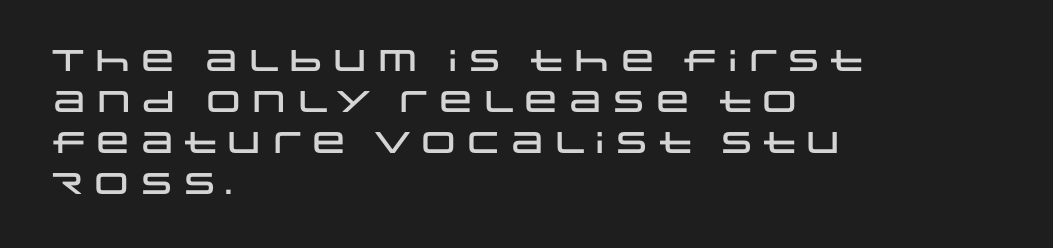
Q: Is the text italic (slanted)? A: No, it is upright.
Q: Is the typeface a serif or a sans-serif typeface? A: Sans-serif.
Q: Is the text underlined? A: No.
Q: How is the paragraph aligned? A: Left-aligned.
Q: Is the spacing between letters normal or unusually wide? A: Normal.
Q: Is the spacing between lines tight, normal or loose? A: Normal.
Q: Width (condensed, normal, or wide)? A: Wide.
Q: Stroke contrast? A: Low.
Q: x-height? A: Large.
Q: Monospaced? A: No.
